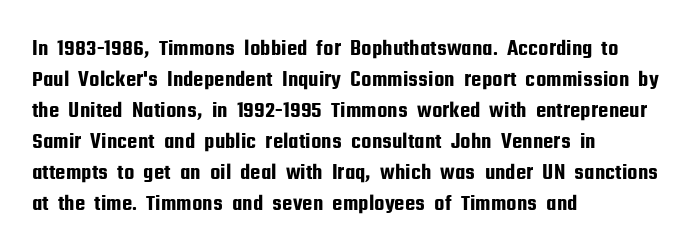
{"italic": "no", "underline": "no", "align": "left", "line_spacing": "normal", "line_spacing_ratio": 1.35, "letter_spacing": "normal", "letter_spacing_em": 0.0, "glyph_px": 23}
